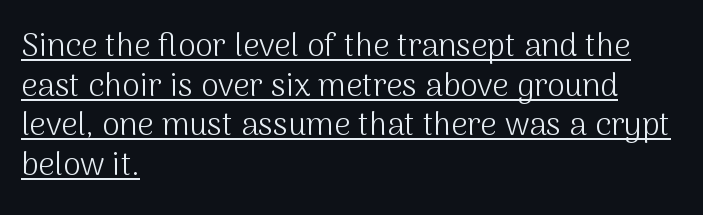
The image shows 32 px light sans-serif type, upright; set left-aligned, line spacing 1.24x, normal letter spacing, underlined; medium stroke contrast and a medium x-height.
